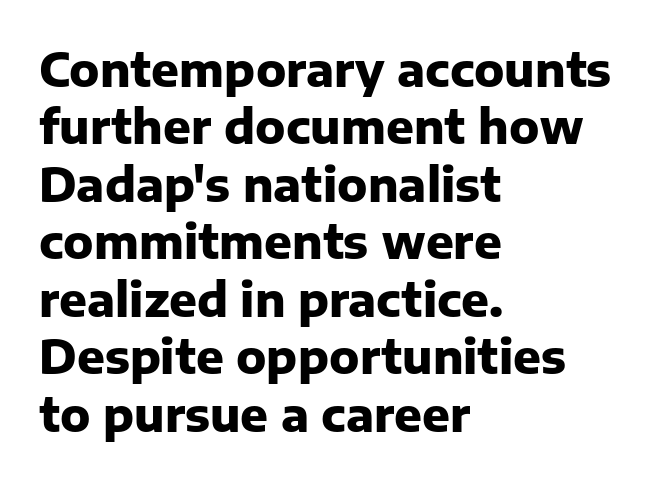
Short note: letters normally spaced. Set as a true bold cut, around the 700 mark. Tall strokes in this sample are plumb rather than angled. The gap between lines stays unmarked. Typographically, this falls in the sans-serif category.
